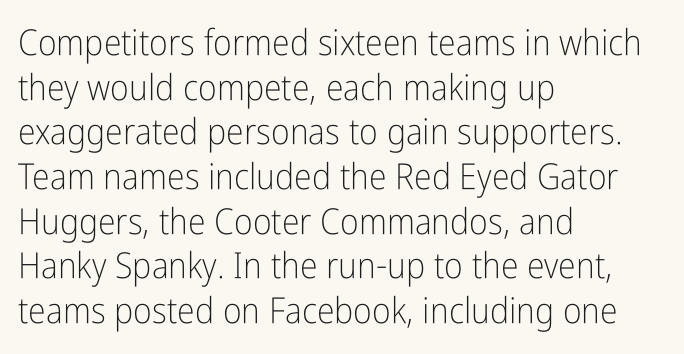
Q: Is the text bold? A: No.
Q: Is the text italic (slanted)? A: No, it is upright.
Q: Is the typeface a serif or a sans-serif typeface? A: Sans-serif.
Q: Is the text underlined? A: No.
Q: How is the paragraph aligned? A: Left-aligned.
Q: Is the spacing between letters normal or unusually wide? A: Normal.
Q: Width (condensed, normal, or wide)? A: Condensed.
Q: Stroke contrast? A: Low.
Q: x-height? A: Medium.
Q: Monospaced? A: No.
